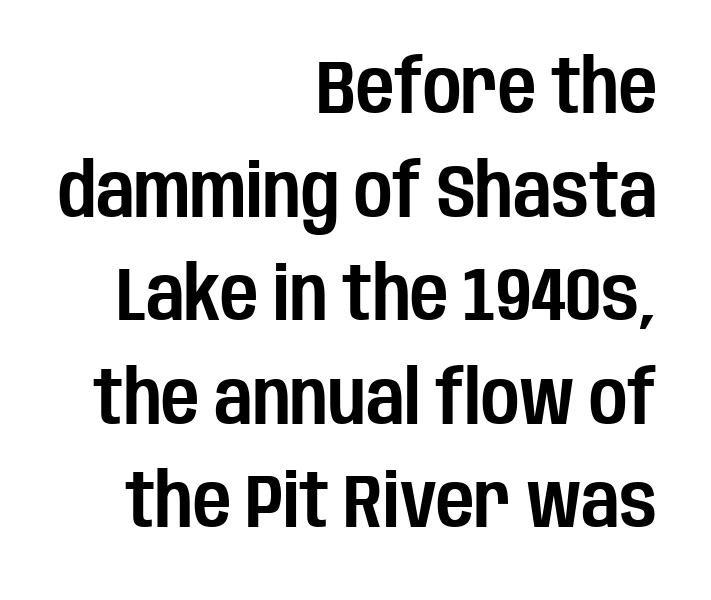
Posture: upright roman. Quick note: interline space is typical. Check under the words: just untouched page. Glyph-to-glyph distance matches everyday printed text. The characters display no serif detailing; their extremities are plain. Teacher's note: observe the even right margin — that is flush-right alignment.
